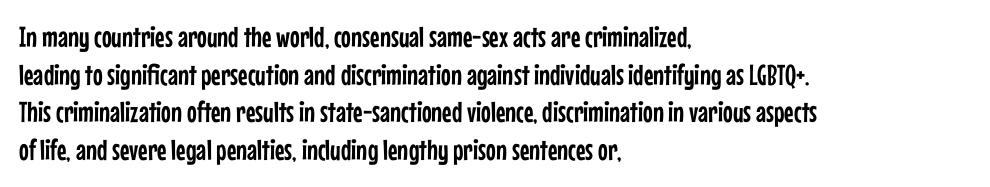
Q: Is the text italic (slanted)? A: No, it is upright.
Q: Is the typeface a serif or a sans-serif typeface? A: Sans-serif.
Q: Is the text underlined? A: No.
Q: How is the paragraph aligned? A: Left-aligned.
Q: Is the spacing between letters normal or unusually wide? A: Normal.
Q: Is the spacing between lines tight, normal or loose? A: Normal.
Q: Width (condensed, normal, or wide)? A: Condensed.
Q: Stroke contrast? A: Low.
Q: x-height? A: Medium.
Q: Monospaced? A: No.
